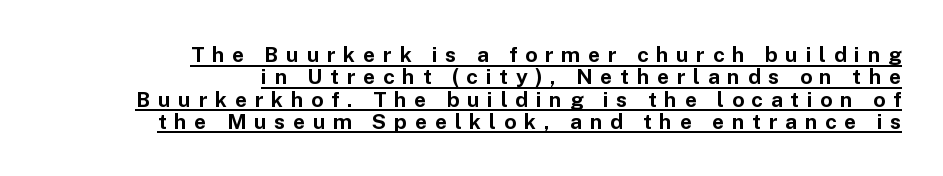
Is there an underline? Yes — a line sits under the letters. Summary of weight: heavy, a full bold. This block would grow much taller if given ordinary leading; it's compressed now. The rendering inserts visible extra space after every character.
